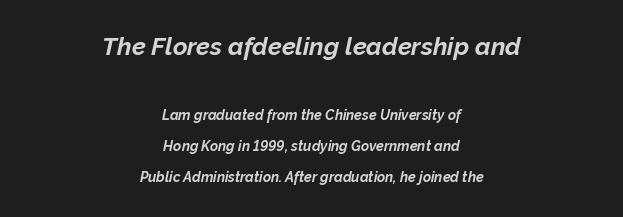
These lines were composed using italics. The rendering shrinks the type as you move from the upper chunk to the lower. One-word summary of the alignment: center. Loosely led — the rows are spread out. A bare baseline throughout the passage. Words appear dense and cohesive because spacing is normal.
